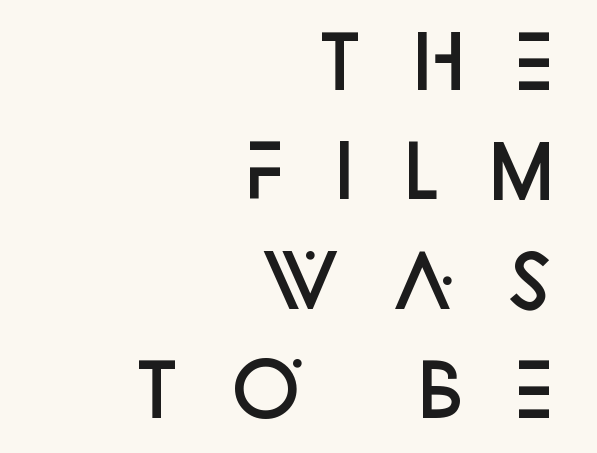
{"serif": "no", "italic": "no", "bold": "semi", "weight": "semibold", "width": "normal", "stroke_contrast": "low", "x_height": "large", "monospaced": "no", "underline": "no", "align": "right", "line_spacing": "normal", "line_spacing_ratio": 1.52, "letter_spacing": "wide", "letter_spacing_em": 0.42, "glyph_px": 72}
